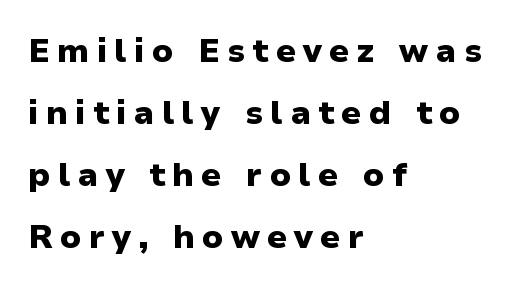
Q: Is the text bold? A: Yes.
Q: Is the text italic (slanted)? A: No, it is upright.
Q: Is the typeface a serif or a sans-serif typeface? A: Sans-serif.
Q: Is the text underlined? A: No.
Q: How is the paragraph aligned? A: Left-aligned.
Q: Is the spacing between letters normal or unusually wide? A: Unusually wide.
Q: Width (condensed, normal, or wide)? A: Normal.
Q: Stroke contrast? A: Low.
Q: x-height? A: Medium.
Q: Monospaced? A: No.
